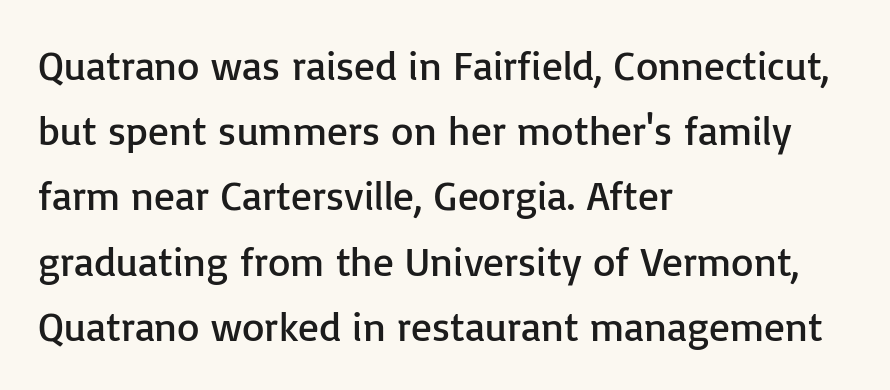
Q: Is the text bold? A: No.
Q: Is the text italic (slanted)? A: No, it is upright.
Q: Is the typeface a serif or a sans-serif typeface? A: Sans-serif.
Q: Is the text underlined? A: No.
Q: How is the paragraph aligned? A: Left-aligned.
Q: Is the spacing between letters normal or unusually wide? A: Normal.
Q: Is the spacing between lines tight, normal or loose? A: Normal.
Q: Width (condensed, normal, or wide)? A: Normal.
Q: Stroke contrast? A: Low.
Q: x-height? A: Medium.
Q: Monospaced? A: No.
